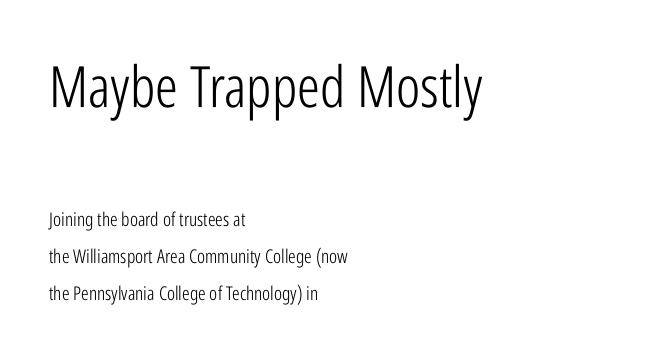
Each row of text sits above clean, open space. The characters display no serif detailing; their extremities are plain. There is no visible air inserted between adjacent glyphs. No heavy texture on the line: the type isn't bold. Horizontal alignment here is leftward, the default for most running prose.
